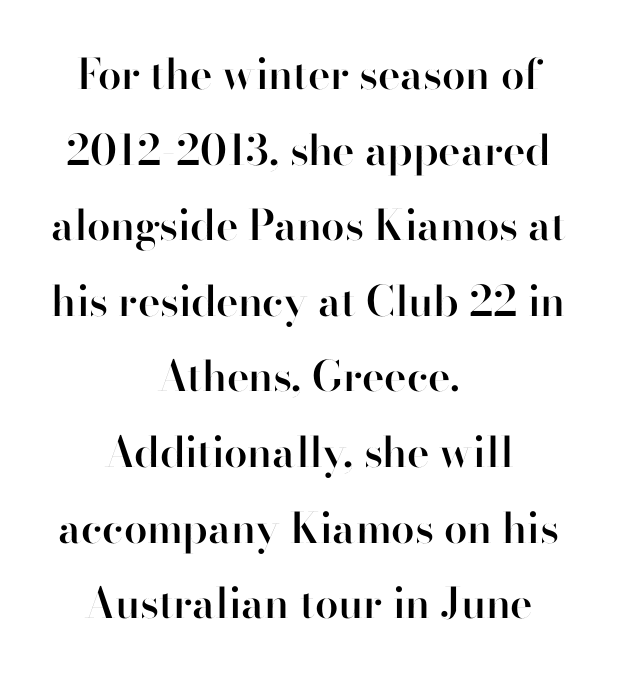
Q: Is the text bold? A: Semi-bold.
Q: Is the text italic (slanted)? A: No, it is upright.
Q: Is the typeface a serif or a sans-serif typeface? A: Sans-serif.
Q: Is the text underlined? A: No.
Q: How is the paragraph aligned? A: Centered.
Q: Is the spacing between letters normal or unusually wide? A: Normal.
Q: Width (condensed, normal, or wide)? A: Normal.
Q: Stroke contrast? A: High.
Q: x-height? A: Small.
Q: Monospaced? A: No.
